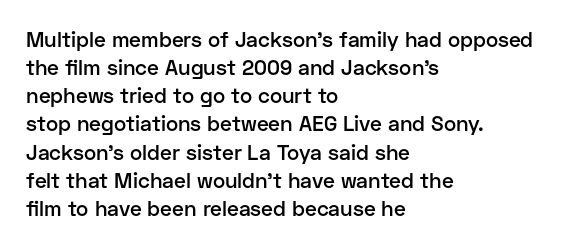
Q: Is the text bold? A: Semi-bold.
Q: Is the text italic (slanted)? A: No, it is upright.
Q: Is the text underlined? A: No.
Q: How is the paragraph aligned? A: Left-aligned.
Q: Is the spacing between letters normal or unusually wide? A: Normal.
Q: Is the spacing between lines tight, normal or loose? A: Normal.
